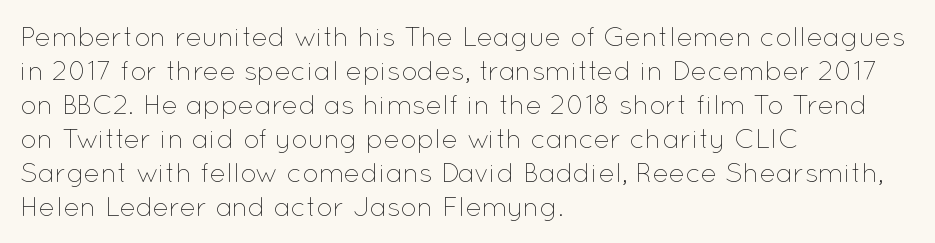
The image shows 27 px text type, upright; set left-aligned, normal line spacing (1.26x), normal letter spacing, not underlined.
